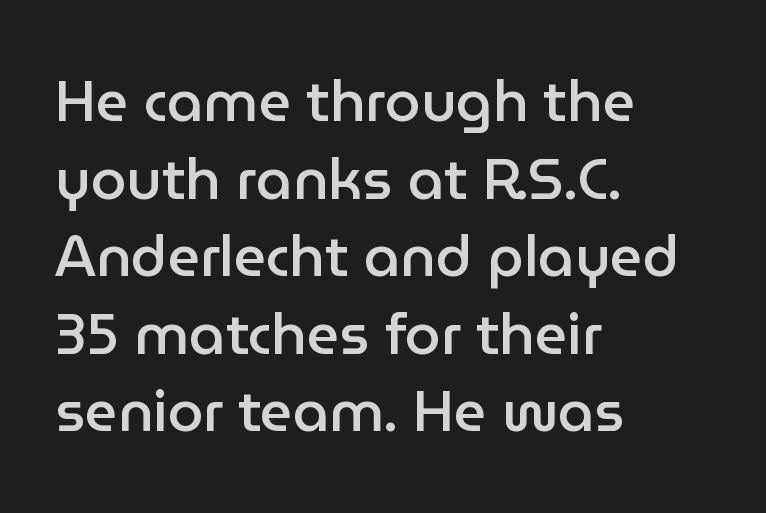
The image shows 57 px semibold sans-serif type, upright; set left-aligned, normal line spacing (1.36x), normal letter spacing, not underlined; low stroke contrast and a medium x-height.
